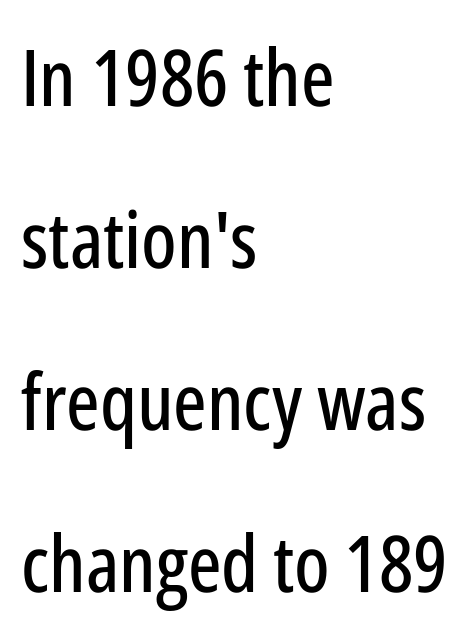
The letters sit at their default tracking, neither squeezed nor spread. The specimen reads as upright at a glance. Serifs: no, the terminals of the letterforms are clean. These lines stack with their left ends in a neat column. Vertically, the passage feels expansive, rows floating well apart.
